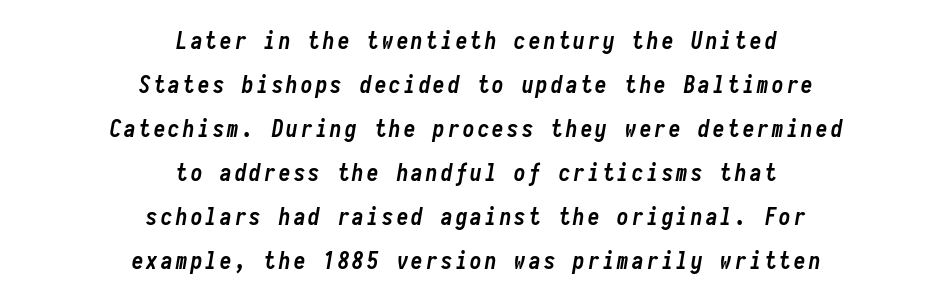
Q: Is the text bold? A: Yes.
Q: Is the text italic (slanted)? A: Yes, it leans right by about 10 degrees.
Q: Is the text underlined? A: No.
Q: How is the paragraph aligned? A: Centered.
Q: Is the spacing between lines tight, normal or loose? A: Loose.
